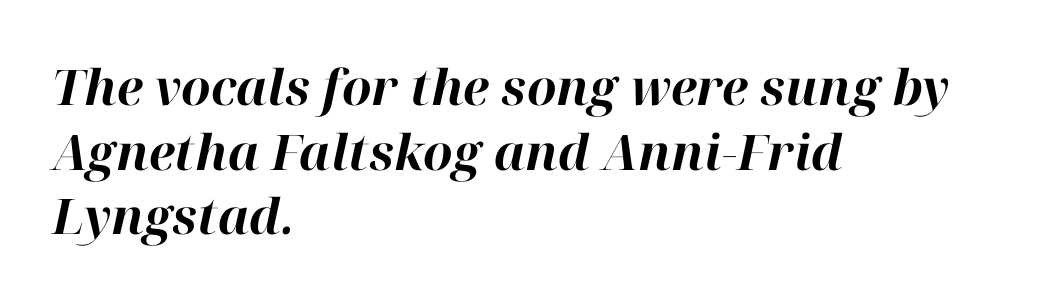
Q: Is the text bold? A: Yes.
Q: Is the text italic (slanted)? A: Yes, it leans right by about 12 degrees.
Q: Is the text underlined? A: No.
Q: How is the paragraph aligned? A: Left-aligned.
Q: Is the spacing between letters normal or unusually wide? A: Normal.
Q: Is the spacing between lines tight, normal or loose? A: Normal.
Q: Width (condensed, normal, or wide)? A: Normal.
Q: Stroke contrast? A: High.
Q: x-height? A: Medium.
Q: Monospaced? A: No.
